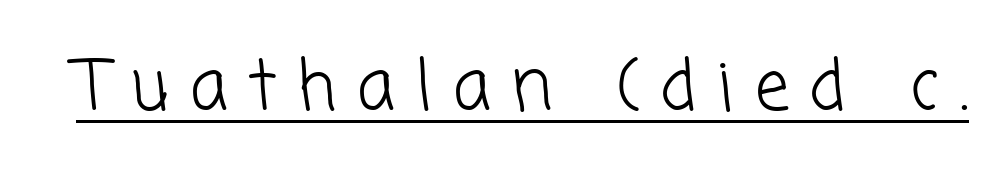
Decoration check: the copy is underlined. The typeface chosen for these lines omits serifs. The strokes carry an ordinary text weight at most. Varying glyph widths throughout — classic text-font behaviour. Glyph-to-glyph distance is far greater than everyday printed text.
